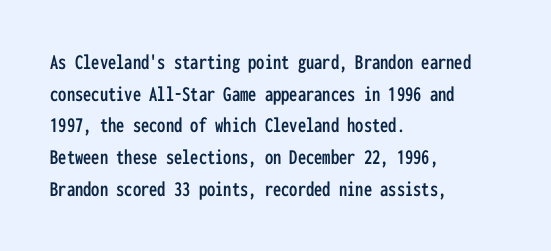
Q: Is the text italic (slanted)? A: No, it is upright.
Q: Is the text underlined? A: No.
Q: How is the paragraph aligned? A: Left-aligned.
Q: Is the spacing between letters normal or unusually wide? A: Normal.
Q: Is the spacing between lines tight, normal or loose? A: Normal.
